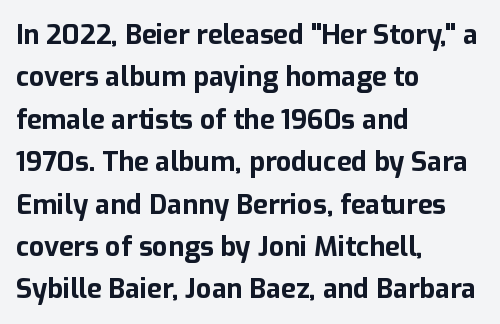
{"italic": "no", "bold": "yes", "underline": "no", "align": "left", "line_spacing": "normal", "line_spacing_ratio": 1.57, "letter_spacing": "normal", "letter_spacing_em": 0.0, "glyph_px": 27}
